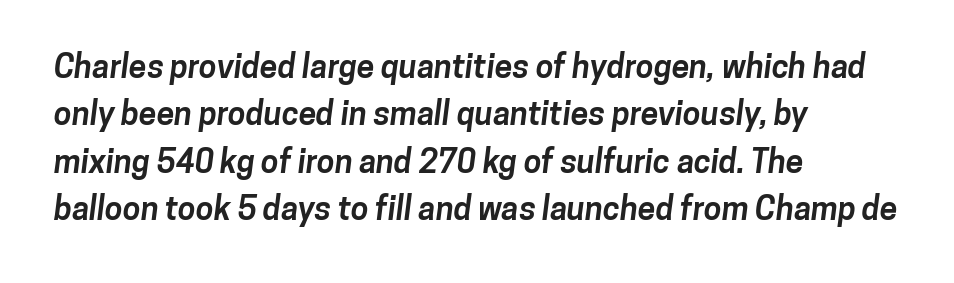
{"serif": "no", "bold": "yes", "weight": "bold", "width": "normal", "stroke_contrast": "low", "x_height": "medium", "monospaced": "no", "underline": "no", "align": "left", "line_spacing": "normal", "line_spacing_ratio": 1.48, "letter_spacing": "normal", "letter_spacing_em": 0.0, "glyph_px": 32}
